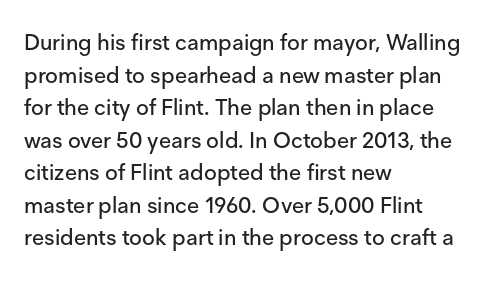
The string is rendered with underlining switched off. Successive baselines arrive at the customary interval. The paragraph shown leans on its left margin. Do the letters lean? They stand straight. The passage shown has conventional tracking throughout.
